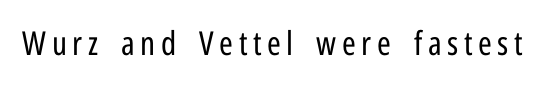
{"serif": "no", "italic": "no", "bold": "no", "weight": "regular", "width": "condensed", "stroke_contrast": "low", "x_height": "medium", "monospaced": "no", "underline": "no", "glyph_px": 33}
